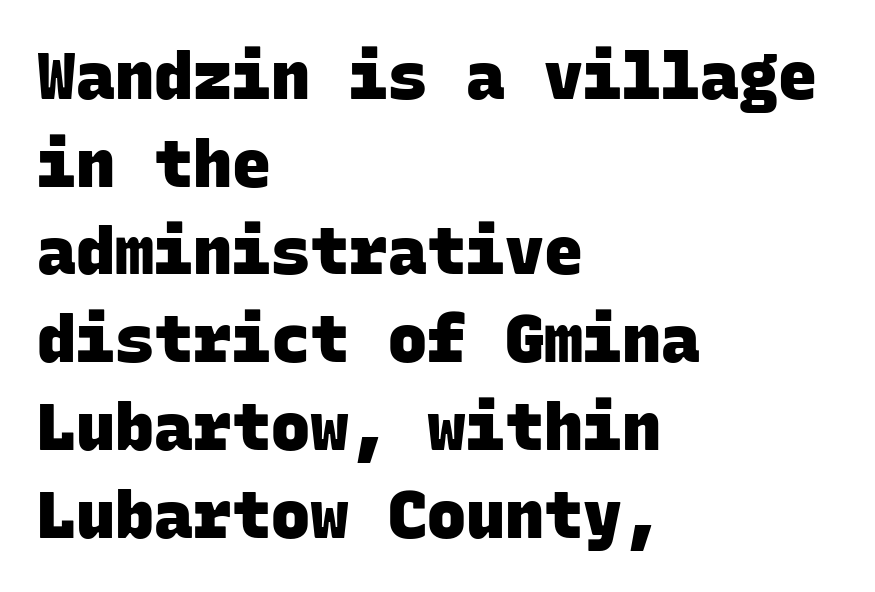
Q: Is the text bold? A: Yes.
Q: Is the typeface a serif or a sans-serif typeface? A: Sans-serif.
Q: Is the text underlined? A: No.
Q: How is the paragraph aligned? A: Left-aligned.
Q: Is the spacing between letters normal or unusually wide? A: Normal.
Q: Is the spacing between lines tight, normal or loose? A: Normal.
Q: Width (condensed, normal, or wide)? A: Normal.
Q: Stroke contrast? A: Low.
Q: x-height? A: Large.
Q: Monospaced? A: Yes.
